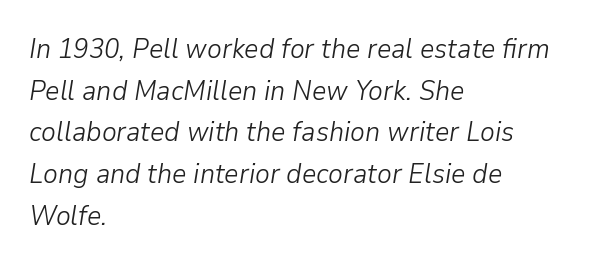
No heavy texture on the line: the type isn't bold. A typesetter would call this proportional, since set widths differ per character. No word sits above an underline. Inter-character spacing is left at the font's built-in metrics. Compared with a centered layout, this one pins lines to the left instead.
